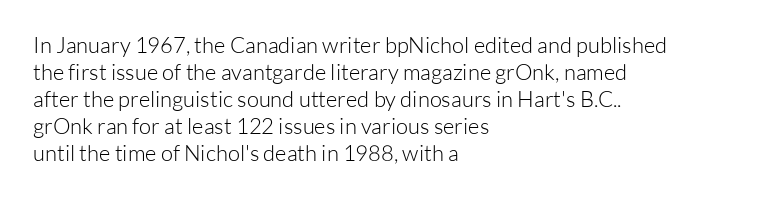
{"italic": "no", "bold": "no", "underline": "no", "align": "left", "line_spacing_ratio": 1.23, "letter_spacing": "normal", "letter_spacing_em": 0.0, "glyph_px": 22}
